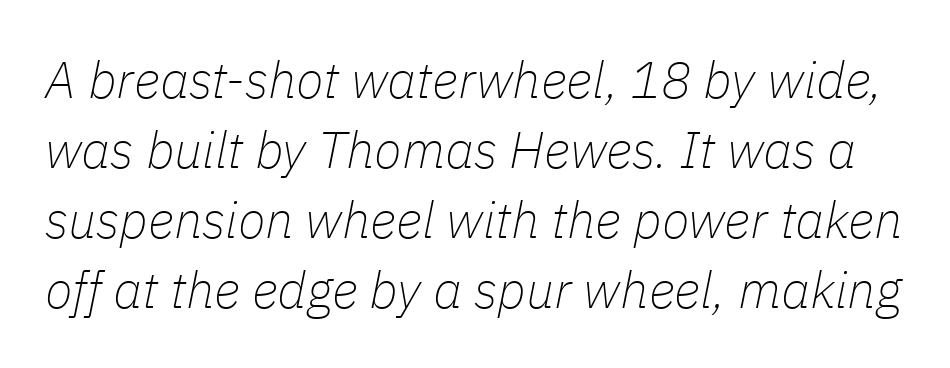
{"italic": "yes", "lean": "right", "slant_degrees": 11, "bold": "no", "weight": "thin", "width": "normal", "stroke_contrast": "low", "x_height": "medium", "monospaced": "no", "underline": "no", "line_spacing": "normal", "line_spacing_ratio": 1.37, "letter_spacing": "normal", "letter_spacing_em": 0.0, "glyph_px": 51}
